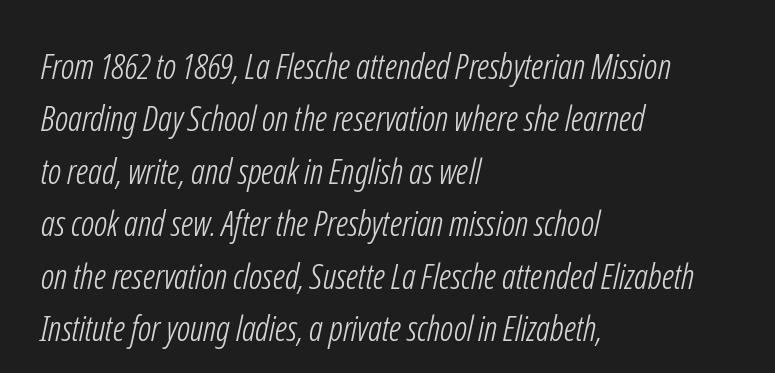
Tracking value appears to be zero — textbook default spacing. The passage shown stacks its lines at a standard gap. No feet cap the strokes, marking this as sans-serif type. The rag falls on the right side of this text block.
